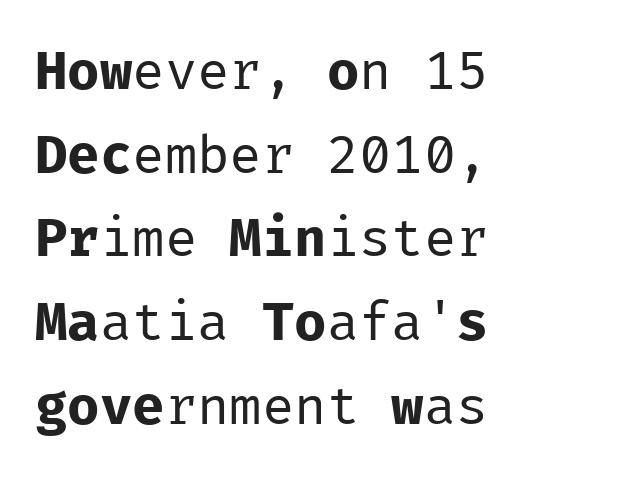
Q: Is the text bold? A: No.
Q: Is the text italic (slanted)? A: No, it is upright.
Q: Is the typeface a serif or a sans-serif typeface? A: Sans-serif.
Q: Is the text underlined? A: No.
Q: How is the paragraph aligned? A: Left-aligned.
Q: Is the spacing between letters normal or unusually wide? A: Normal.
Q: Is the spacing between lines tight, normal or loose? A: Normal.
Q: Width (condensed, normal, or wide)? A: Normal.
Q: Stroke contrast? A: Low.
Q: x-height? A: Medium.
Q: Monospaced? A: Yes.
